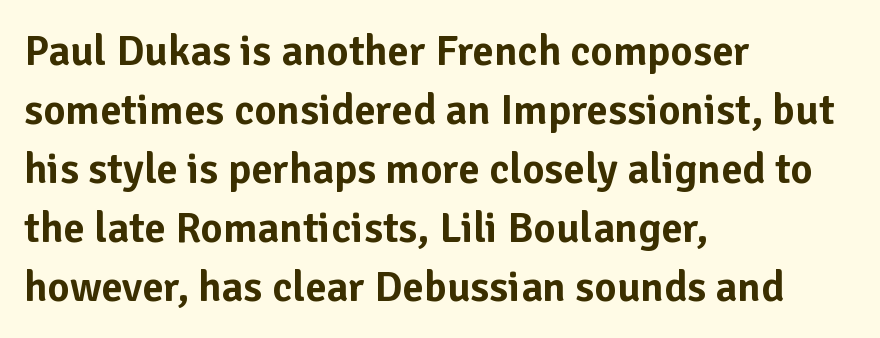
{"serif": "no", "italic": "no", "width": "normal", "stroke_contrast": "low", "x_height": "medium", "monospaced": "no", "underline": "no", "align": "left", "line_spacing": "normal", "line_spacing_ratio": 1.37, "letter_spacing": "normal", "letter_spacing_em": 0.0, "glyph_px": 43}
